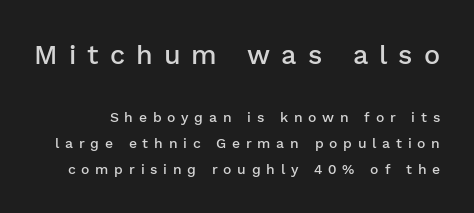
Q: Is the text bold? A: Semi-bold.
Q: Is the text italic (slanted)? A: No, it is upright.
Q: Is the text underlined? A: No.
Q: Is the spacing between letters normal or unusually wide? A: Unusually wide.
Q: Which block of text is set in a larger size, the first (top) or the second (bottom)? A: The first (top) one.
